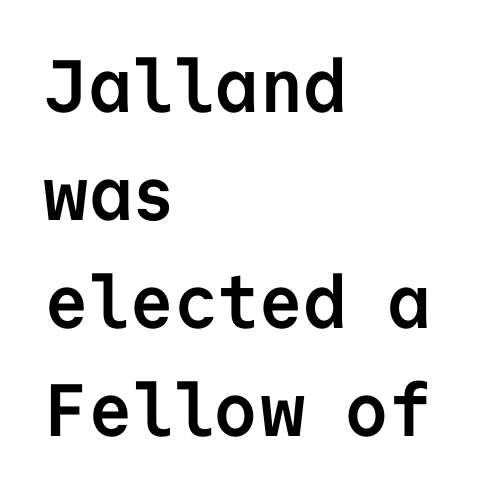
The image shows 74 px semibold sans-serif type, upright, monospaced; set left-aligned, normal line spacing (1.46x), normal letter spacing, not underlined; low stroke contrast and a medium x-height.
